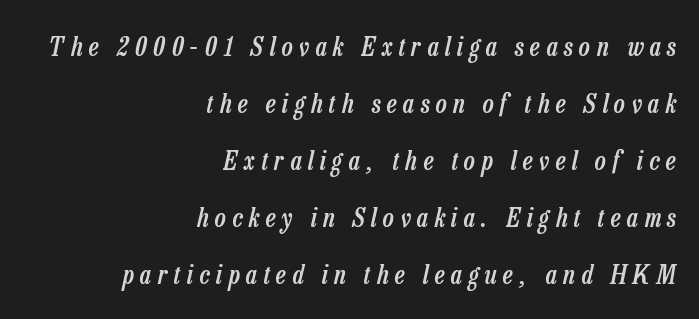
Unmarked baselines from the first word to the last. Is the type slanted? Yes — the strokes lean at a clear angle. This sample is right-justified, so line beginnings fall wherever the words allow. The type is letterspaced generously, with wide tracking. Airy leading. Caption: semibold face, moderately heavy strokes.
